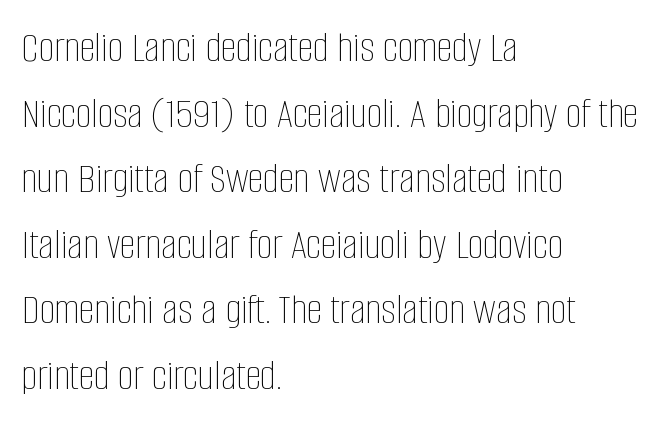
Q: Is the text bold? A: No.
Q: Is the text italic (slanted)? A: No, it is upright.
Q: Is the text underlined? A: No.
Q: How is the paragraph aligned? A: Left-aligned.
Q: Is the spacing between letters normal or unusually wide? A: Normal.
Q: Is the spacing between lines tight, normal or loose? A: Normal.
Q: Width (condensed, normal, or wide)? A: Condensed.
Q: Stroke contrast? A: Low.
Q: x-height? A: Large.
Q: Monospaced? A: No.
